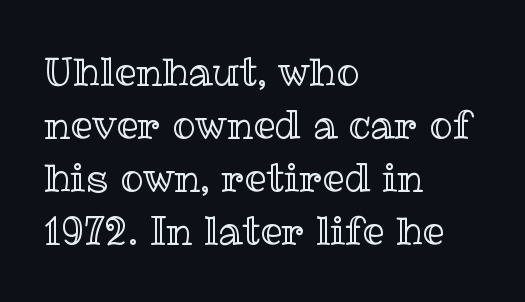
{"italic": "no", "width": "normal", "x_height": "medium", "monospaced": "no", "underline": "no", "align": "left", "line_spacing": "normal", "line_spacing_ratio": 1.36, "letter_spacing": "normal", "letter_spacing_em": 0.0, "glyph_px": 39}
